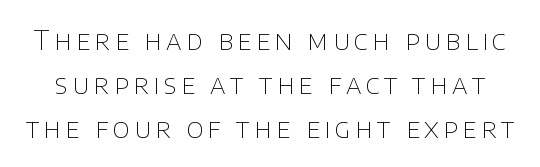
Q: Is the text bold? A: No.
Q: Is the text italic (slanted)? A: No, it is upright.
Q: Is the text underlined? A: No.
Q: Is the spacing between lines tight, normal or loose? A: Normal.
